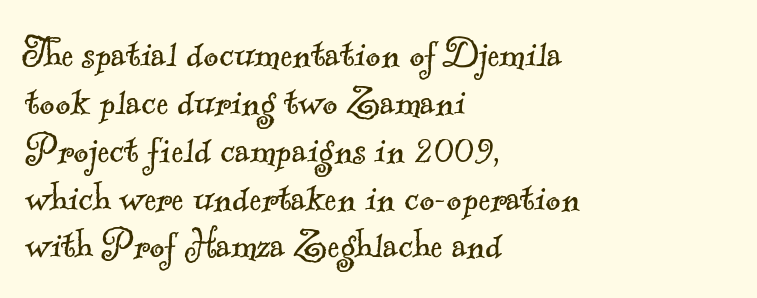
You could not count columns in this text — the font is proportionally spaced. Nothing unusual about the tracking: characters are spaced as the font intends. The weight would be labelled regular, book, light, or lighter still. The passage shown stacks its lines with hardly any gap.
